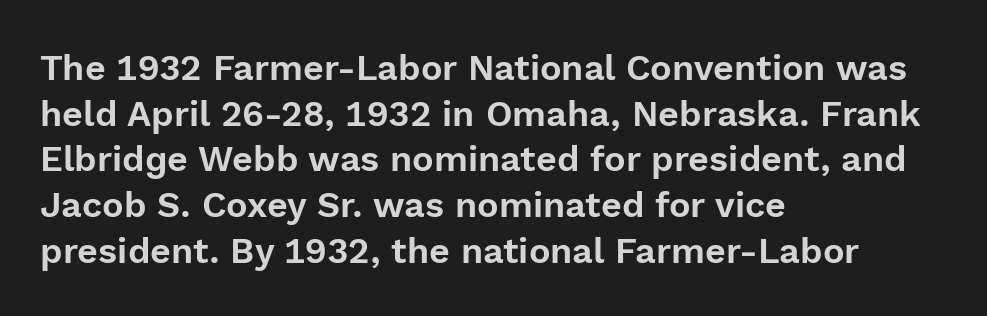
Q: Is the text italic (slanted)? A: No, it is upright.
Q: Is the typeface a serif or a sans-serif typeface? A: Sans-serif.
Q: Is the text underlined? A: No.
Q: How is the paragraph aligned? A: Left-aligned.
Q: Is the spacing between letters normal or unusually wide? A: Normal.
Q: Is the spacing between lines tight, normal or loose? A: Normal.
Q: Width (condensed, normal, or wide)? A: Normal.
Q: x-height? A: Medium.
Q: Monospaced? A: No.
